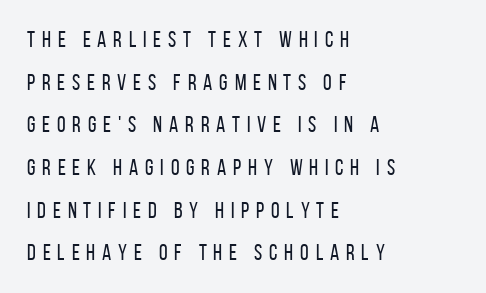
Q: Is the text bold? A: No.
Q: Is the text italic (slanted)? A: No, it is upright.
Q: Is the text underlined? A: No.
Q: How is the paragraph aligned? A: Left-aligned.
Q: Is the spacing between letters normal or unusually wide? A: Unusually wide.
Q: Is the spacing between lines tight, normal or loose? A: Loose.
